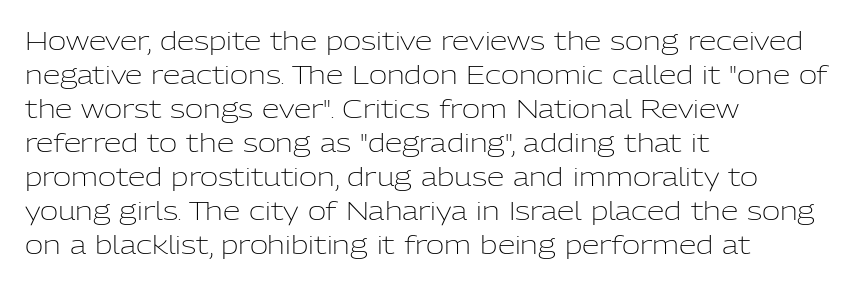
The image shows 25 px text type, upright; set left-aligned, normal line spacing (1.36x), normal letter spacing, not underlined.
